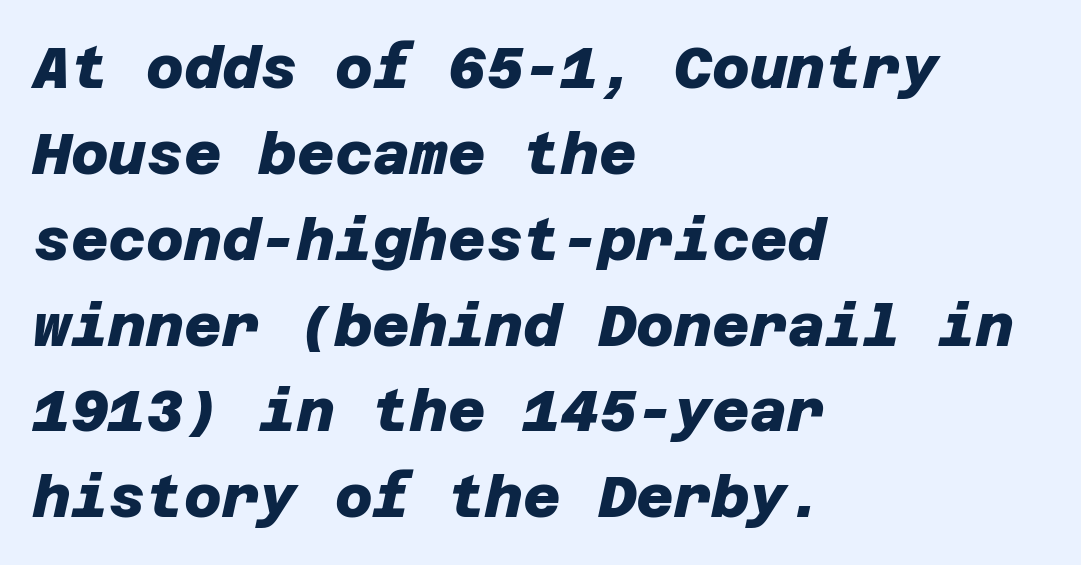
{"serif": "no", "bold": "yes", "weight": "heavy", "width": "normal", "stroke_contrast": "low", "x_height": "large", "underline": "no", "align": "left", "line_spacing": "normal", "line_spacing_ratio": 1.48, "letter_spacing": "normal", "letter_spacing_em": 0.0, "glyph_px": 58}
